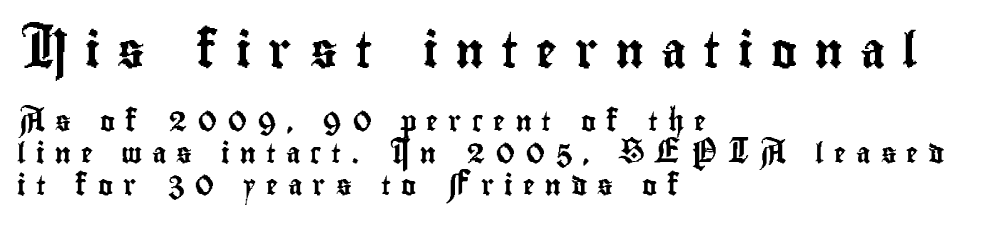
The image shows 35 px condensed sans-serif type, upright; set left-aligned, normal line spacing (1.62x), unusually wide letter spacing (+0.5 em), not underlined; the first (top) block is 1.75x larger; low stroke contrast and a small x-height.
